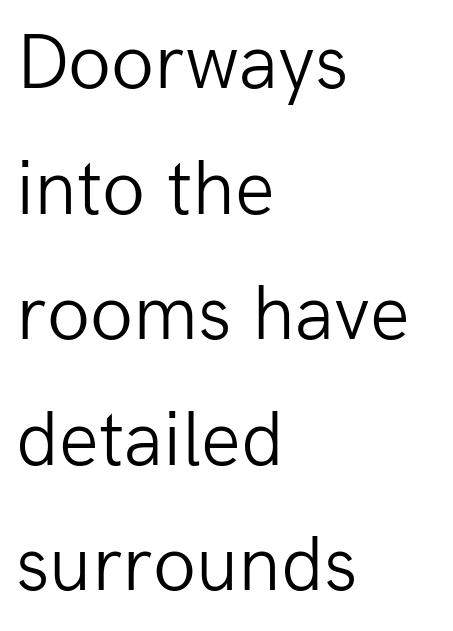
{"serif": "no", "italic": "no", "bold": "no", "weight": "light", "width": "normal", "stroke_contrast": "low", "x_height": "medium", "monospaced": "no", "underline": "no", "align": "left", "line_spacing": "normal", "line_spacing_ratio": 1.59, "letter_spacing": "normal", "letter_spacing_em": 0.0, "glyph_px": 79}
